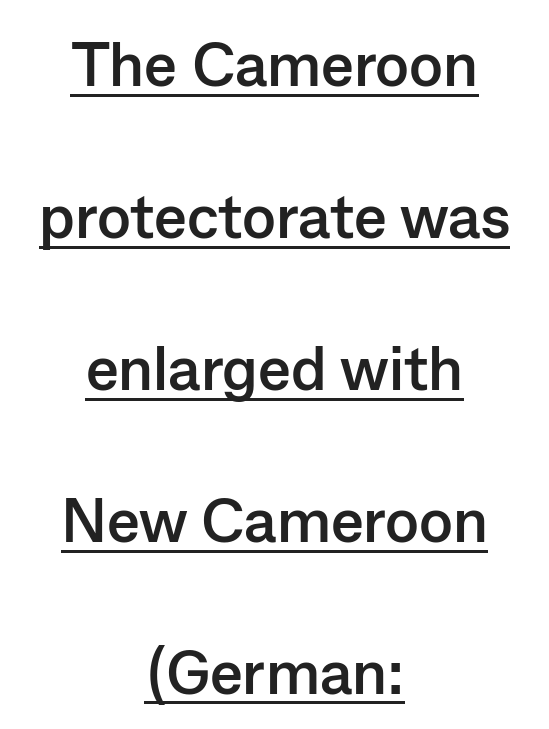
{"serif": "no", "italic": "no", "bold": "yes", "weight": "semibold", "width": "normal", "stroke_contrast": "low", "x_height": "medium", "monospaced": "no", "underline": "yes", "align": "center", "line_spacing": "loose", "line_spacing_ratio": 2.45, "letter_spacing": "normal", "letter_spacing_em": 0.0, "glyph_px": 62}
